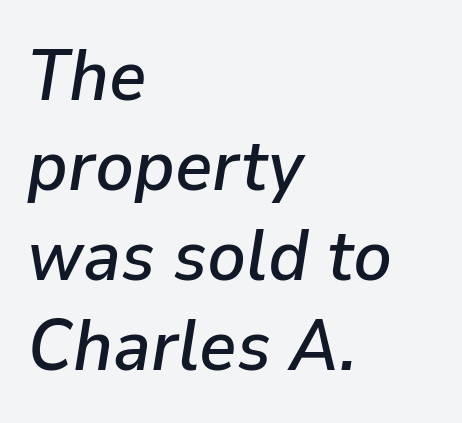
The image shows 72 px text type, italic (leaning right); set left-aligned, normal line spacing (1.25x), normal letter spacing, not underlined; low stroke contrast and a medium x-height.
